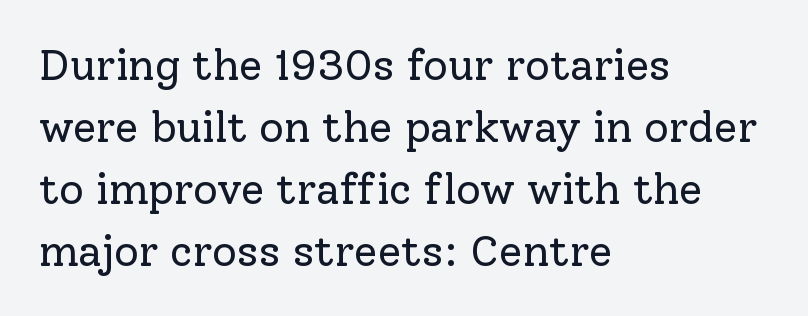
A student would call this left alignment; a typographer would say flush left, rag right. A typesetter would call this proportional, since set widths differ per character. The rendering keeps characters at their native spacing. Each stroke keeps to a modest, everyday thickness or less. Regarding leading, the lines here are spaced in the standard way.
